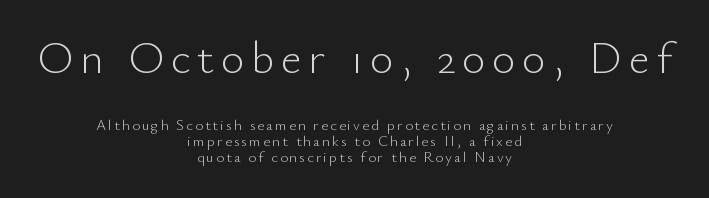
Typographically, this falls in the sans-serif category. Whoever set this made the first block the dominant, larger element. This reads as an unemphasized weight, regular at the heaviest. No italicization has been applied; the sample stays upright.
